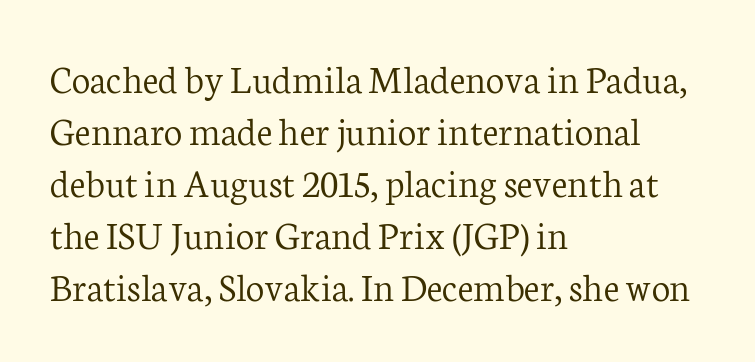
Q: Is the text bold? A: No.
Q: Is the text italic (slanted)? A: No, it is upright.
Q: Is the typeface a serif or a sans-serif typeface? A: Serif.
Q: Is the text underlined? A: No.
Q: How is the paragraph aligned? A: Left-aligned.
Q: Is the spacing between letters normal or unusually wide? A: Normal.
Q: Is the spacing between lines tight, normal or loose? A: Normal.
Q: Width (condensed, normal, or wide)? A: Normal.
Q: Stroke contrast? A: Low.
Q: x-height? A: Medium.
Q: Monospaced? A: No.
